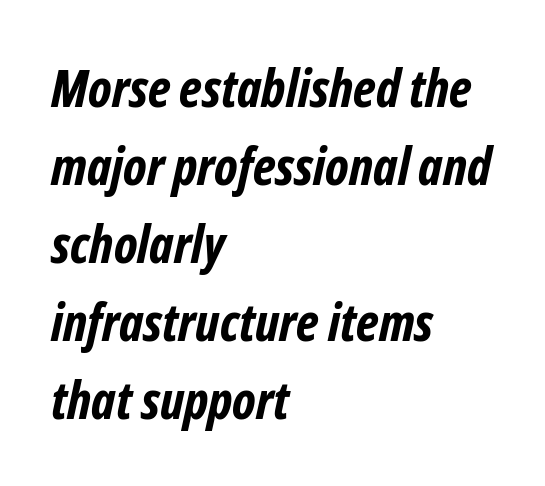
Q: Is the text bold? A: Yes.
Q: Is the typeface a serif or a sans-serif typeface? A: Sans-serif.
Q: Is the text underlined? A: No.
Q: How is the paragraph aligned? A: Left-aligned.
Q: Is the spacing between letters normal or unusually wide? A: Normal.
Q: Is the spacing between lines tight, normal or loose? A: Normal.
Q: Width (condensed, normal, or wide)? A: Condensed.
Q: Stroke contrast? A: Low.
Q: x-height? A: Medium.
Q: Monospaced? A: No.
